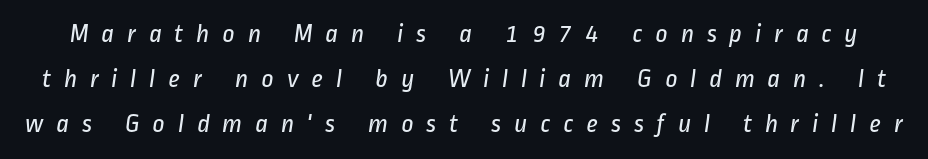
Q: Is the text bold? A: No.
Q: Is the text underlined? A: No.
Q: Is the spacing between letters normal or unusually wide? A: Unusually wide.
Q: Is the spacing between lines tight, normal or loose? A: Normal.
